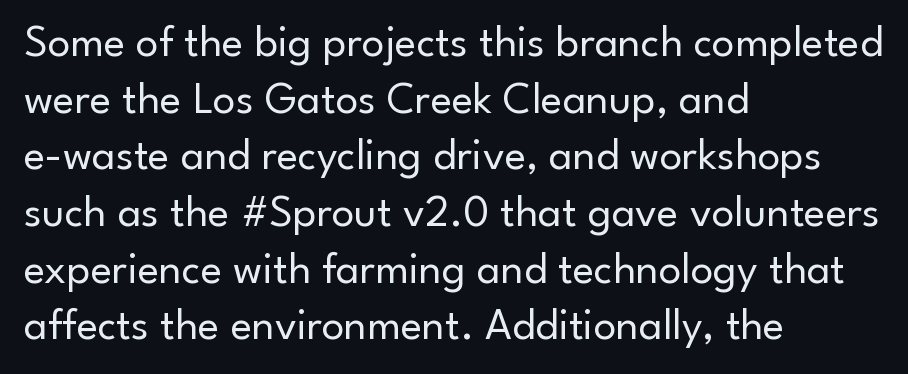
Each letter keeps its own natural width here, so spacing adapts to shape. This rendering features lettering with no underline. This sample uses an upright cut, with every glyph sitting square on the baseline. Caption: standard tracking, unaltered. The weight tops out at a normal text grade. A student would call this left alignment; a typographer would say flush left, rag right.
